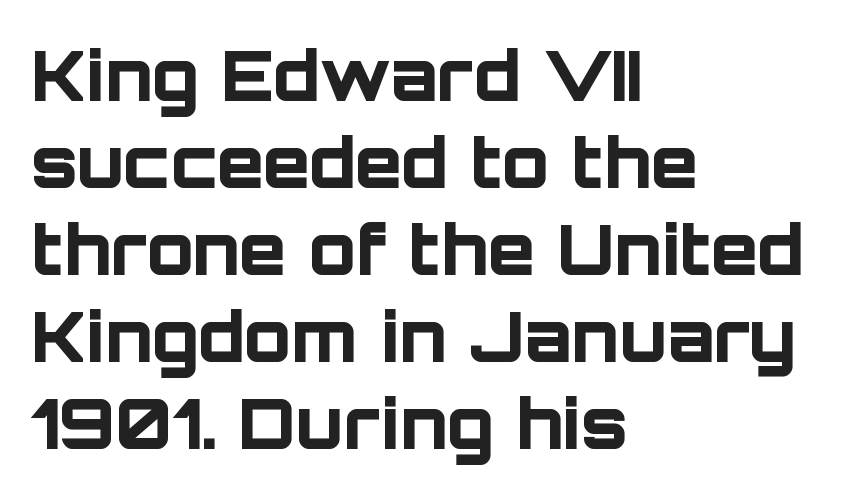
{"serif": "no", "italic": "no", "bold": "yes", "weight": "bold", "width": "normal", "stroke_contrast": "low", "x_height": "large", "monospaced": "no", "underline": "no", "align": "left", "line_spacing": "normal", "line_spacing_ratio": 1.26, "letter_spacing": "normal", "letter_spacing_em": 0.0, "glyph_px": 69}
